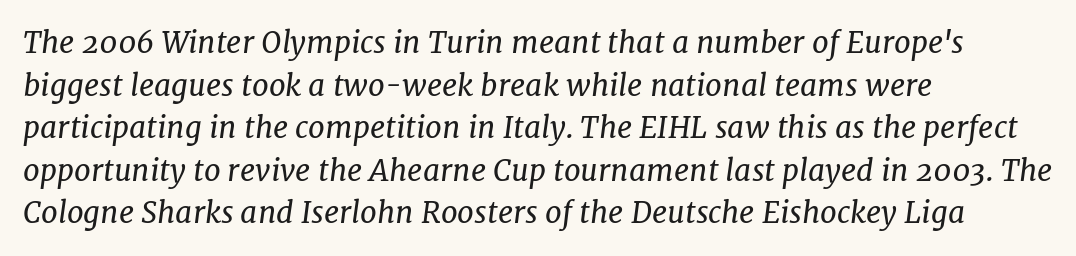
The image shows 30 px regular-weight serif type, italic (leaning right); set left-aligned, normal line spacing (1.42x), normal letter spacing, not underlined; low stroke contrast and a medium x-height.
